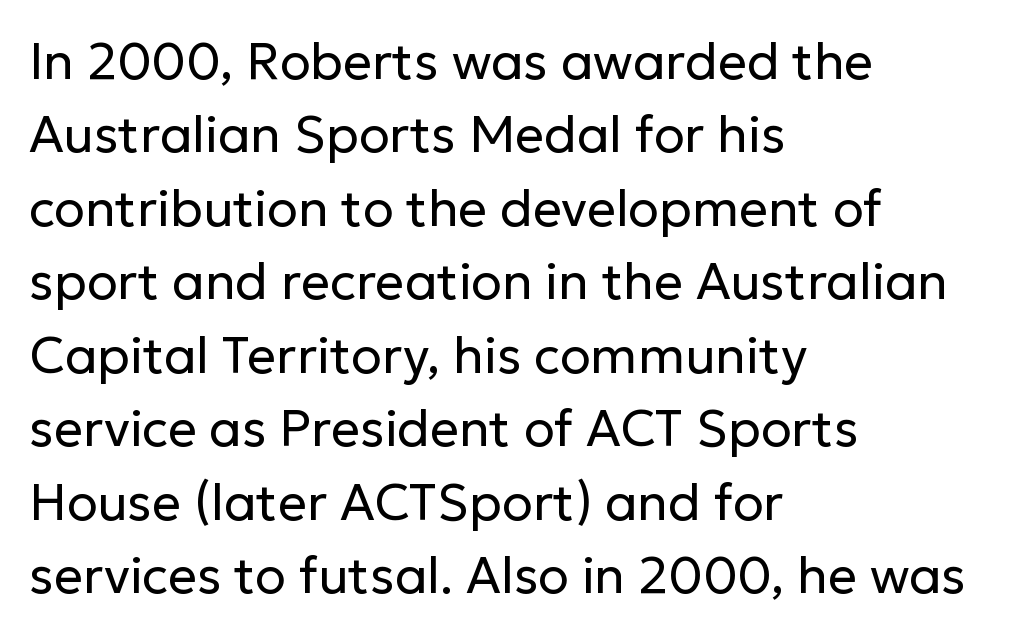
The image shows 51 px regular-weight sans-serif type, upright; set left-aligned, normal line spacing (1.44x), normal letter spacing, not underlined; low stroke contrast and a medium x-height.
